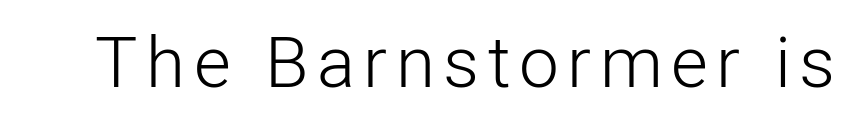
The letters stand straight up with perfectly vertical stems. Classification — sans serif. Rule under the text: the space is simply empty. A typesetter would call this proportional, since set widths differ per character. Vertical stems look standard width or narrower in stroke.
